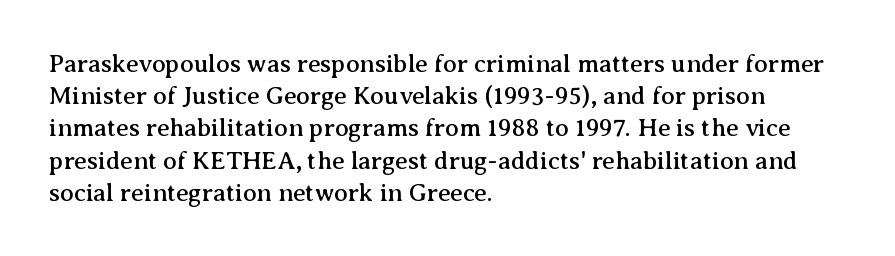
Q: Is the text italic (slanted)? A: No, it is upright.
Q: Is the text underlined? A: No.
Q: How is the paragraph aligned? A: Left-aligned.
Q: Is the spacing between letters normal or unusually wide? A: Normal.
Q: Is the spacing between lines tight, normal or loose? A: Normal.
